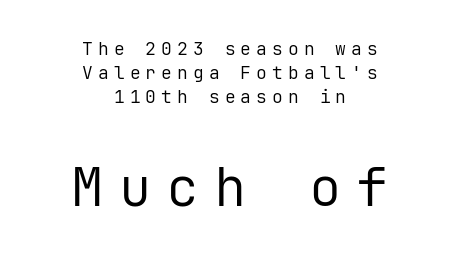
Character size in the trailing block exceeds that of the leading block. Do the letters lean? They stand straight. The lines are quadded center. Glyph-to-glyph distance is far greater than everyday printed text. Has an underline been added? It has not. The letterforms sit at book weight or below.
